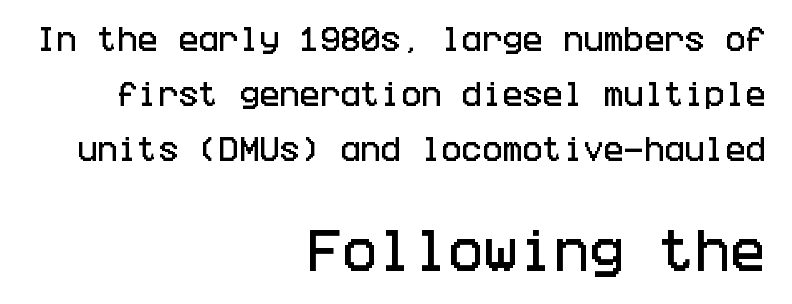
The image shows 47 px condensed sans-serif type, upright; set right-aligned, loose line spacing (2.04x), normal letter spacing, not underlined; the second (bottom) block is 1.74x larger; low stroke contrast and a large x-height.
